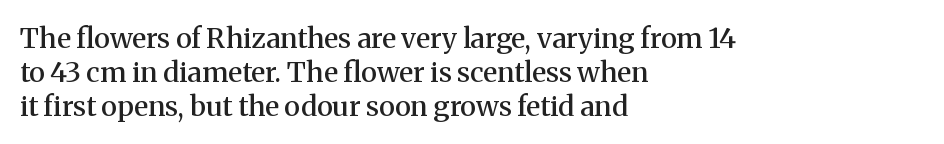
Nothing unusual about the tracking: characters are spaced as the font intends. Old-style or modern, the face here clearly has serifs. Designer's note — italics off, roman on. Is this a fixed-width face? No — the glyphs have proportional, varying widths. Where is the straight margin? On the left. The strip under each line holds only bare page.
